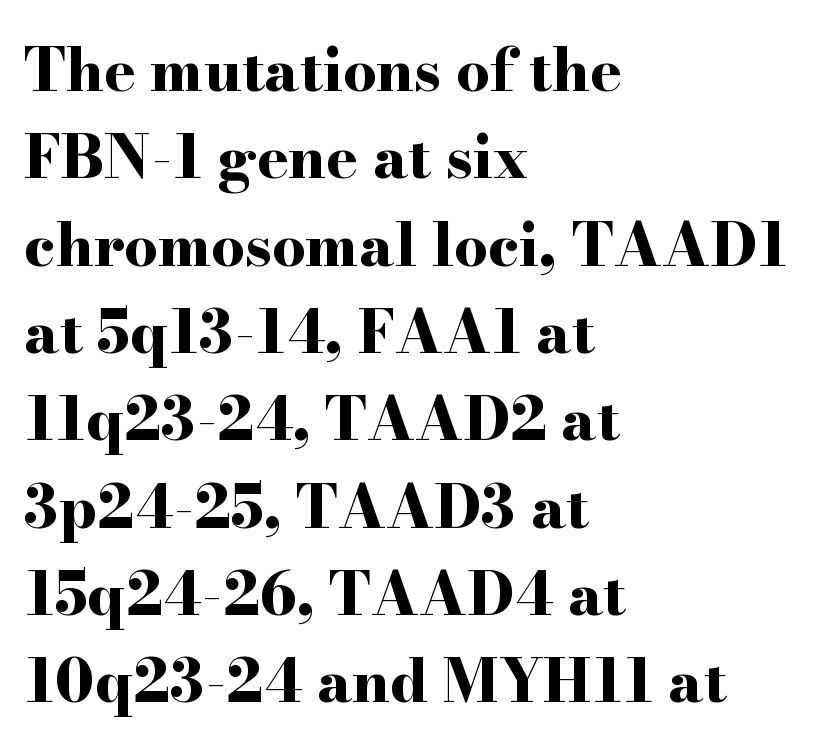
{"serif": "yes", "italic": "no", "bold": "yes", "weight": "bold", "width": "wide", "stroke_contrast": "high", "x_height": "small", "monospaced": "no", "underline": "no", "align": "left", "line_spacing": "normal", "line_spacing_ratio": 1.48, "letter_spacing": "normal", "letter_spacing_em": 0.0, "glyph_px": 59}
